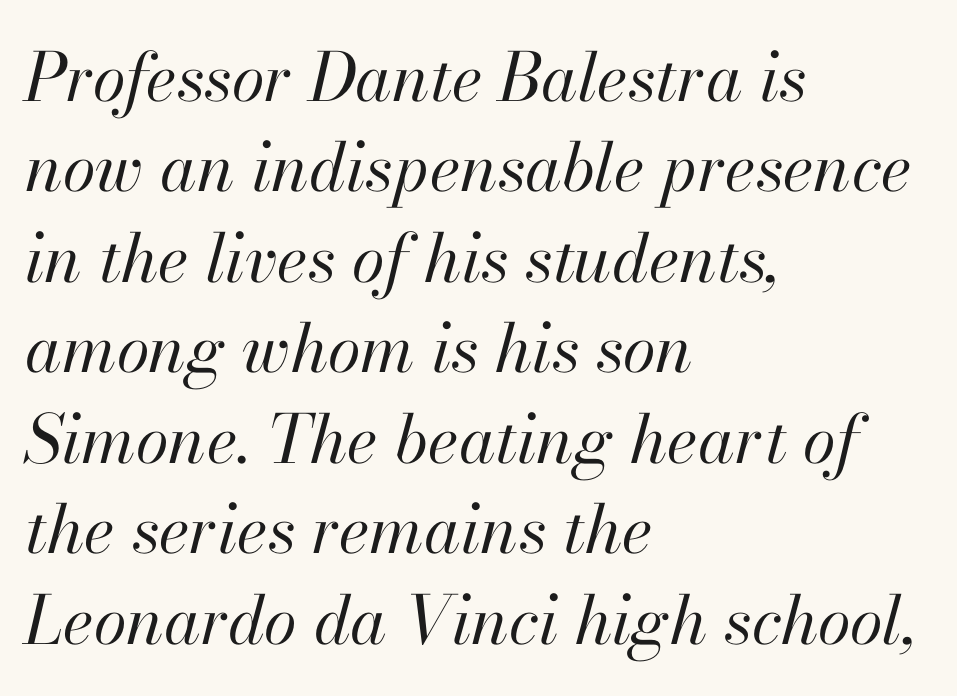
Q: Is the text bold? A: No.
Q: Is the text italic (slanted)? A: Yes, it leans right by about 13 degrees.
Q: Is the text underlined? A: No.
Q: How is the paragraph aligned? A: Left-aligned.
Q: Is the spacing between letters normal or unusually wide? A: Normal.
Q: Is the spacing between lines tight, normal or loose? A: Normal.
Q: Width (condensed, normal, or wide)? A: Normal.
Q: Stroke contrast? A: High.
Q: x-height? A: Small.
Q: Monospaced? A: No.
